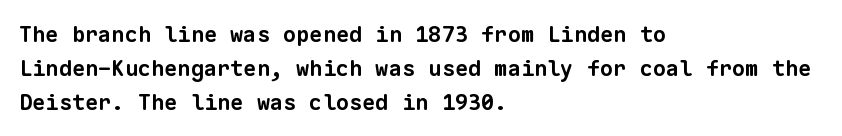
Q: Is the text bold? A: Yes.
Q: Is the text underlined? A: No.
Q: How is the paragraph aligned? A: Left-aligned.
Q: Is the spacing between letters normal or unusually wide? A: Normal.
Q: Is the spacing between lines tight, normal or loose? A: Normal.
